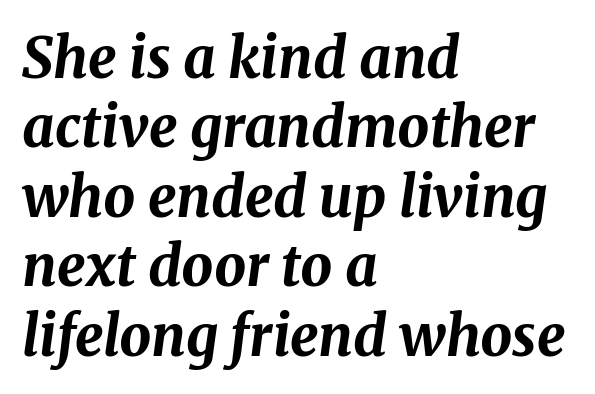
{"italic": "yes", "lean": "right", "slant_degrees": 8, "bold": "yes", "weight": "bold", "width": "normal", "stroke_contrast": "medium", "x_height": "medium", "monospaced": "no", "underline": "no", "align": "left", "line_spacing_ratio": 1.24, "letter_spacing": "normal", "letter_spacing_em": 0.0, "glyph_px": 56}
